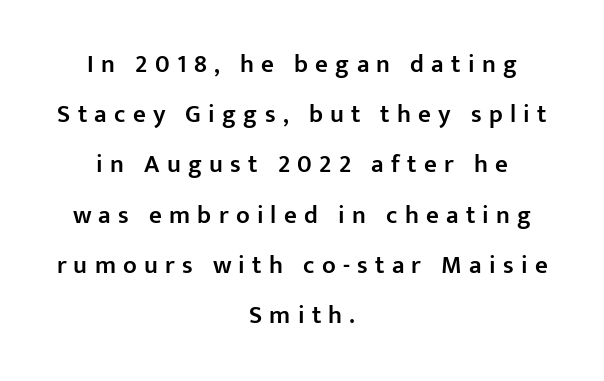
The image shows 25 px text type, upright; set centered, loose line spacing (2.01x), unusually wide letter spacing (+0.29 em), not underlined.
